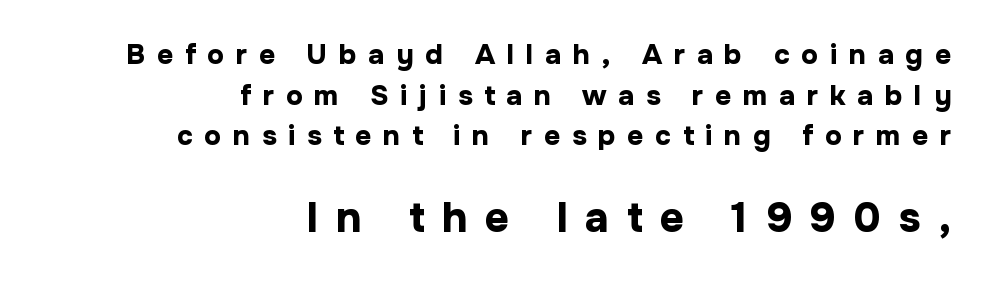
The image shows 42 px bold sans-serif type, upright; set right-aligned, normal line spacing (1.45x), unusually wide letter spacing (+0.42 em), not underlined; the second (bottom) block is 1.5x larger; low stroke contrast and a medium x-height.
